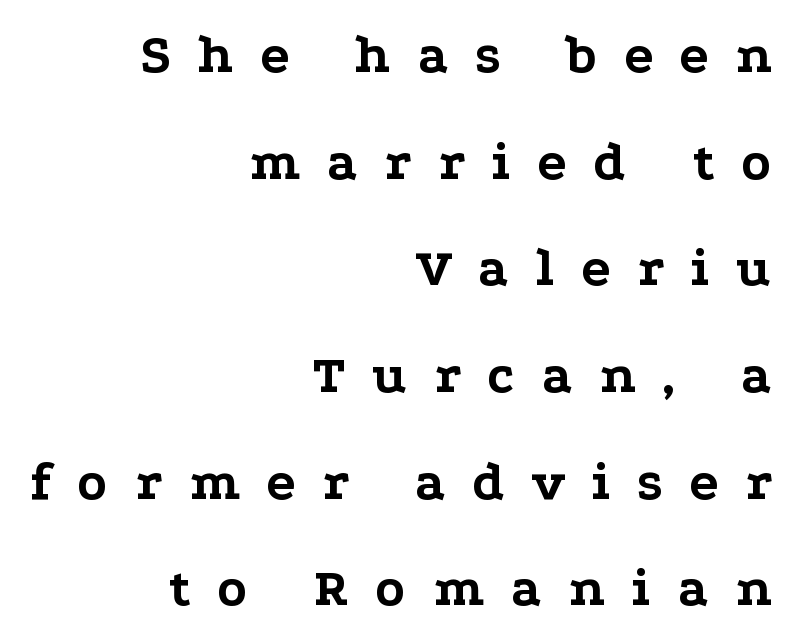
The image shows 55 px bold, wide serif type, upright; set right-aligned, loose line spacing (1.94x), unusually wide letter spacing (+0.48 em), not underlined; low stroke contrast and a medium x-height.
